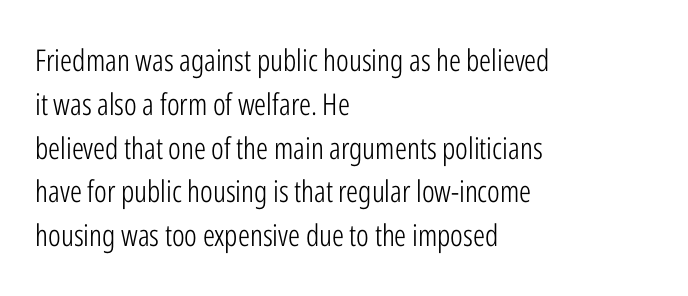
The image shows 30 px light, condensed sans-serif type, upright; set left-aligned, normal line spacing (1.46x), normal letter spacing, not underlined; low stroke contrast and a medium x-height.
